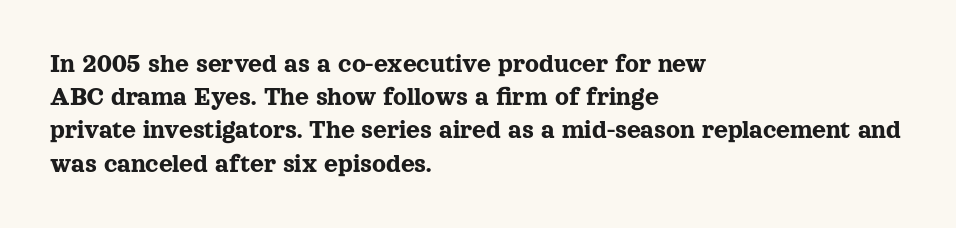
{"italic": "no", "underline": "no", "align": "left", "line_spacing_ratio": 1.23, "letter_spacing": "normal", "letter_spacing_em": 0.0, "glyph_px": 27}
